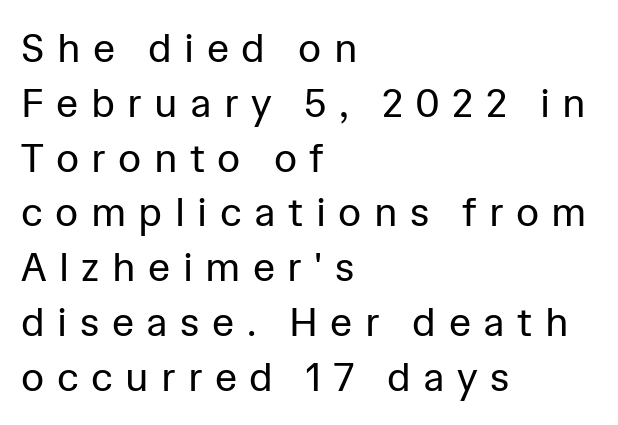
Q: Is the text bold? A: No.
Q: Is the text italic (slanted)? A: No, it is upright.
Q: Is the typeface a serif or a sans-serif typeface? A: Sans-serif.
Q: Is the text underlined? A: No.
Q: How is the paragraph aligned? A: Left-aligned.
Q: Is the spacing between letters normal or unusually wide? A: Unusually wide.
Q: Is the spacing between lines tight, normal or loose? A: Normal.
Q: Width (condensed, normal, or wide)? A: Normal.
Q: Stroke contrast? A: Low.
Q: x-height? A: Medium.
Q: Monospaced? A: No.
